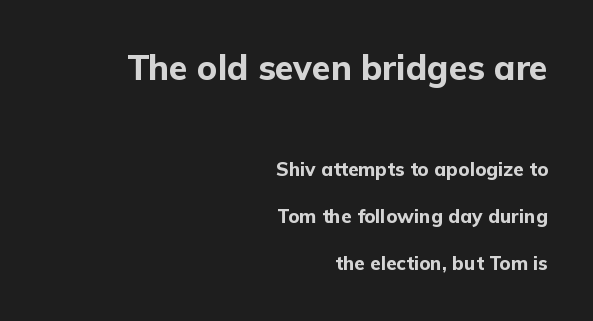
{"serif": "no", "italic": "no", "bold": "yes", "weight": "bold", "width": "normal", "stroke_contrast": "low", "x_height": "medium", "monospaced": "no", "underline": "no", "align": "right", "line_spacing": "loose", "line_spacing_ratio": 2.47, "letter_spacing": "normal", "letter_spacing_em": 0.0, "larger_block": "first", "size_ratio": 1.79, "glyph_px": 34}
